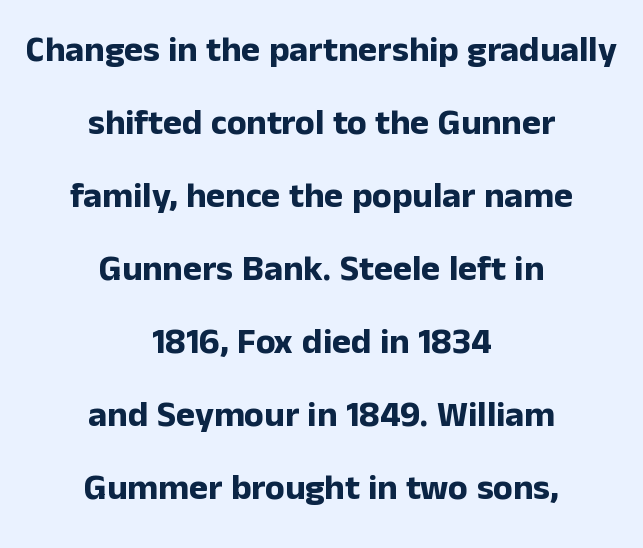
{"serif": "no", "italic": "no", "bold": "yes", "weight": "bold", "width": "normal", "stroke_contrast": "low", "x_height": "medium", "monospaced": "no", "underline": "no", "align": "center", "line_spacing": "loose", "line_spacing_ratio": 2.03, "letter_spacing": "normal", "letter_spacing_em": 0.0, "glyph_px": 36}
